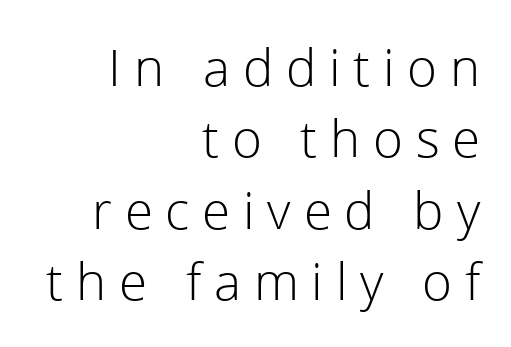
{"serif": "no", "italic": "no", "bold": "no", "weight": "light", "width": "normal", "x_height": "medium", "monospaced": "no", "underline": "no", "align": "right", "line_spacing": "normal", "line_spacing_ratio": 1.4, "letter_spacing": "wide", "letter_spacing_em": 0.25, "glyph_px": 51}
